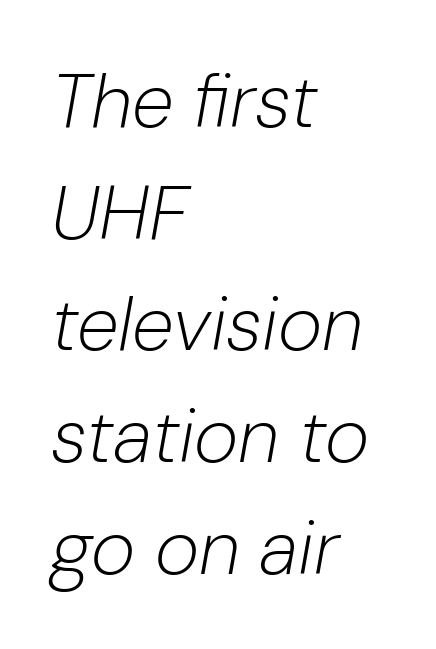
{"italic": "yes", "lean": "right", "slant_degrees": 10, "bold": "no", "weight": "light", "width": "normal", "stroke_contrast": "low", "x_height": "medium", "monospaced": "no", "underline": "no", "align": "left", "line_spacing": "normal", "line_spacing_ratio": 1.47, "letter_spacing": "normal", "letter_spacing_em": 0.0, "glyph_px": 76}
